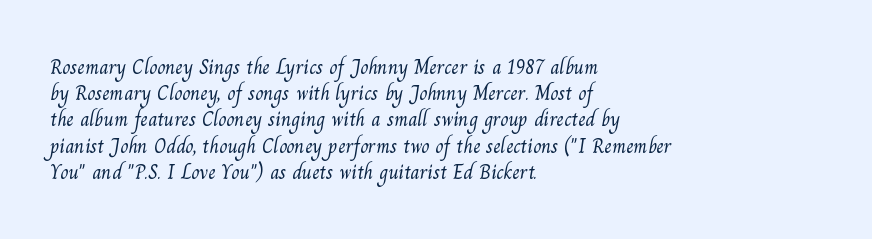
{"bold": "no", "underline": "no", "align": "left", "line_spacing": "normal", "line_spacing_ratio": 1.25, "letter_spacing": "normal", "letter_spacing_em": 0.0, "glyph_px": 21}
